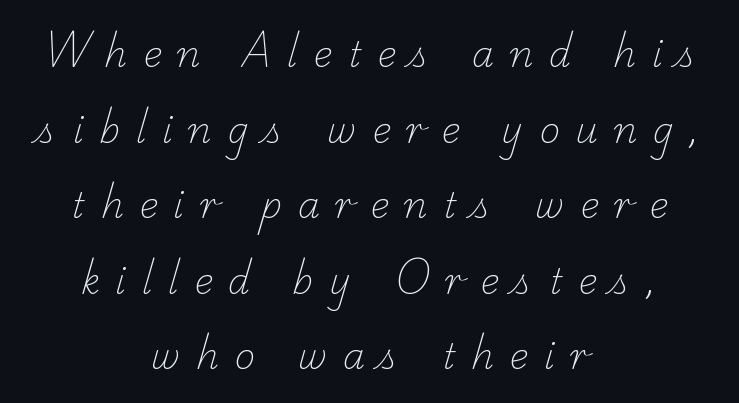
{"serif": "yes", "bold": "no", "weight": "light", "width": "normal", "stroke_contrast": "low", "x_height": "small", "monospaced": "no", "underline": "no", "align": "center", "line_spacing": "loose", "line_spacing_ratio": 2.16, "letter_spacing": "wide", "letter_spacing_em": 0.45, "glyph_px": 35}
